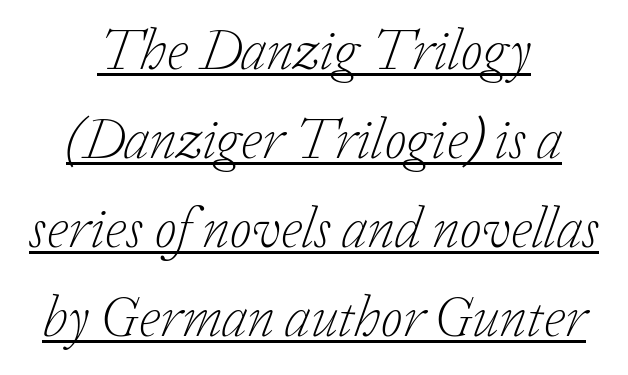
Tall strokes in this sample are angled rather than plumb. Summary of vertical rhythm: regular, with standard interline spacing. Summary of weight: not heavy and not bold. Note the varied advance widths — an 'i' is clearly narrower than an 'm'. One-word summary of the alignment: center.
